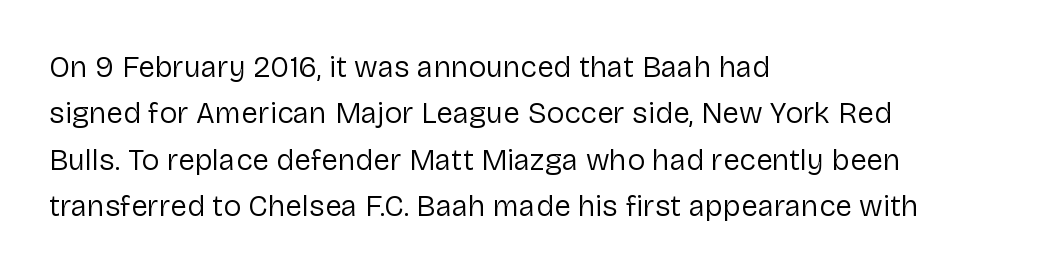
The image shows 30 px regular-weight sans-serif type, upright; set left-aligned, normal line spacing (1.55x), normal letter spacing, not underlined; low stroke contrast and a medium x-height.
